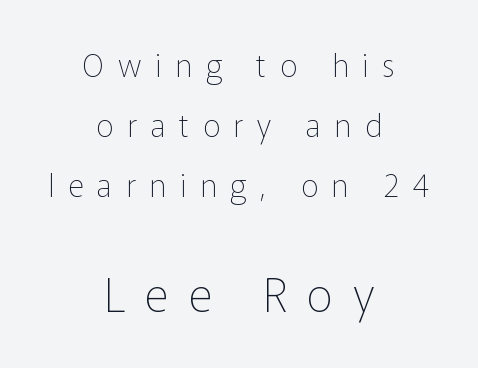
The axis of the letterforms is exactly vertical. What stands out about the letter spacing? Its width — letters are far apart. What's the leading like? Stretched, with rows far apart. Observe the absence of serifs on each vertical stroke in this sample. The block sitting lower on the canvas is the one with enlarged characters.
